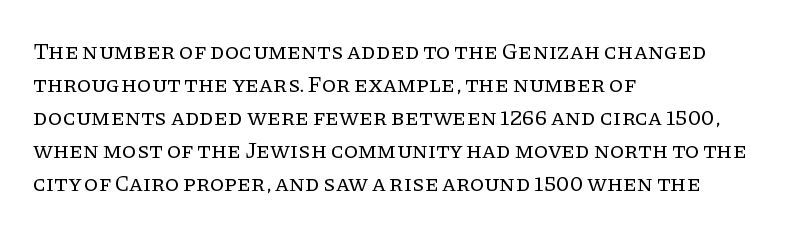
{"italic": "no", "bold": "no", "underline": "no", "align": "left", "line_spacing": "normal", "line_spacing_ratio": 1.43, "letter_spacing": "normal", "letter_spacing_em": 0.0, "glyph_px": 23}
